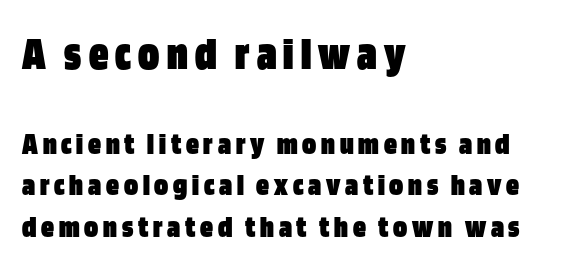
{"serif": "no", "italic": "no", "bold": "yes", "weight": "heavy", "width": "condensed", "stroke_contrast": "low", "x_height": "large", "monospaced": "no", "underline": "no", "align": "left", "line_spacing": "normal", "line_spacing_ratio": 1.3, "larger_block": "first", "size_ratio": 1.5, "glyph_px": 48}
